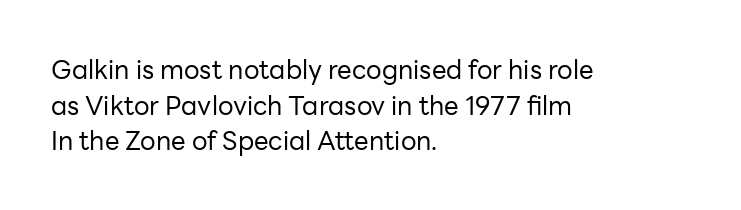
The image shows 26 px text type, upright; set left-aligned, normal line spacing (1.37x), normal letter spacing, not underlined.
